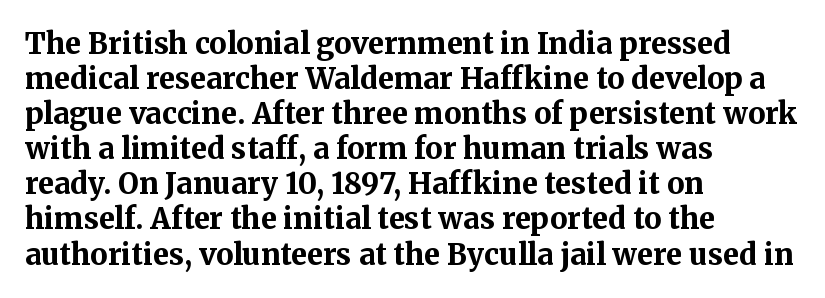
Does the type have serifs? Yes, each stem ends in a small foot. Caption: standard tracking, unaltered. Weight check: bold — yes, fully. The string is rendered with underlining switched off. The axis of the letterforms is exactly vertical.
